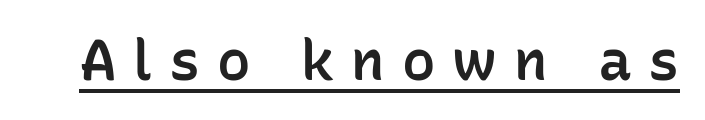
Does a line run under the words? Yes, clearly. On the weight axis this lands at semibold, roughly 600. Varying glyph widths throughout — classic text-font behaviour. The face used here is a sans, in the tradition of grotesques and geometrics. The horizontal fit of the characters is loose and conspicuously gappy. The type sits square on the baseline with zero lean.
